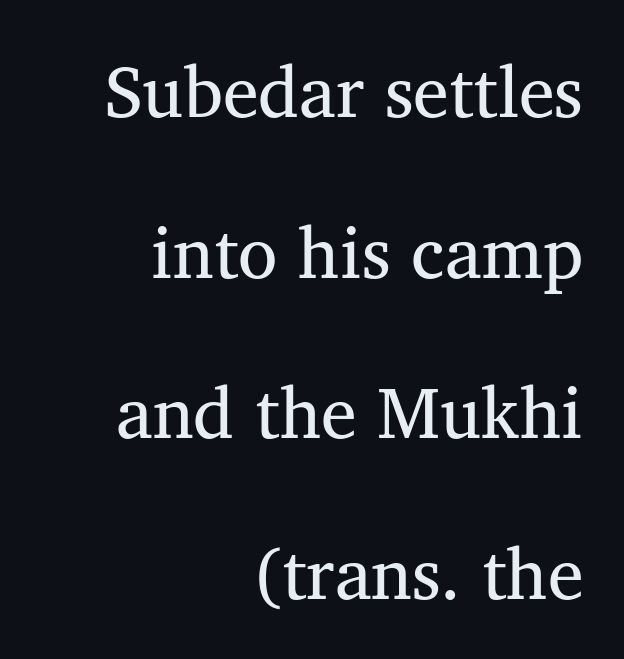
Line endings align vertically; line beginnings do not. The face used here is seriffed, in the tradition of book romans. The line-height multiplier appears high, well above default. Between one letter and the next there's only the usual sliver of space.
